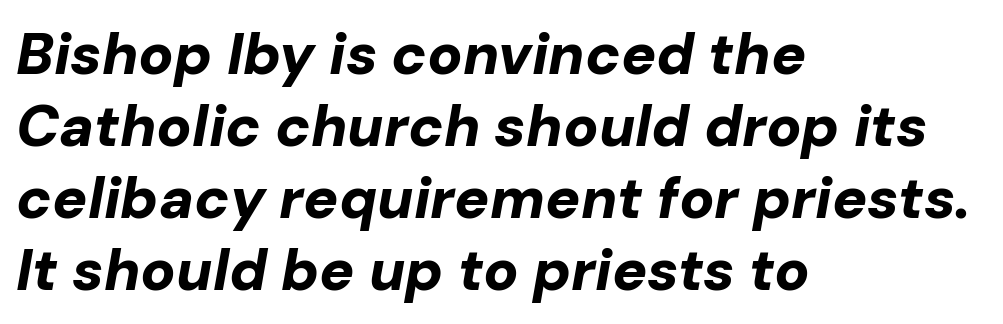
{"italic": "yes", "lean": "right", "slant_degrees": 10, "bold": "yes", "weight": "bold", "width": "normal", "stroke_contrast": "low", "x_height": "medium", "monospaced": "no", "underline": "no", "align": "left", "line_spacing_ratio": 1.24, "letter_spacing": "normal", "letter_spacing_em": 0.0, "glyph_px": 58}
